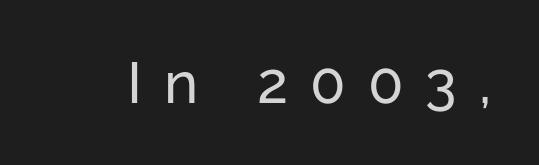
The image shows 58 px sans-serif type, upright; set unusually wide letter spacing (+0.38 em), not underlined; low stroke contrast and a medium x-height.
